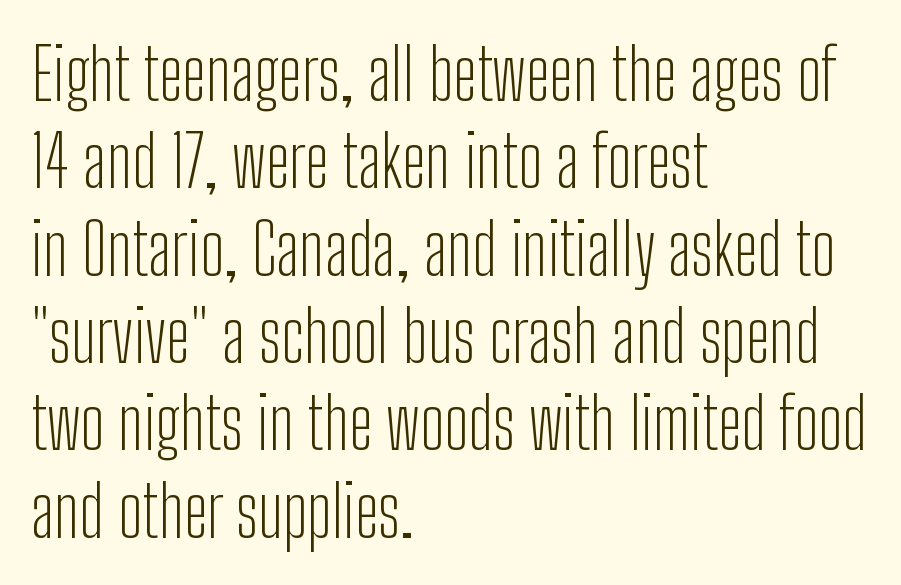
Q: Is the text bold? A: No.
Q: Is the text italic (slanted)? A: No, it is upright.
Q: Is the typeface a serif or a sans-serif typeface? A: Sans-serif.
Q: Is the text underlined? A: No.
Q: How is the paragraph aligned? A: Left-aligned.
Q: Is the spacing between letters normal or unusually wide? A: Normal.
Q: Width (condensed, normal, or wide)? A: Condensed.
Q: Stroke contrast? A: Low.
Q: x-height? A: Medium.
Q: Monospaced? A: No.
